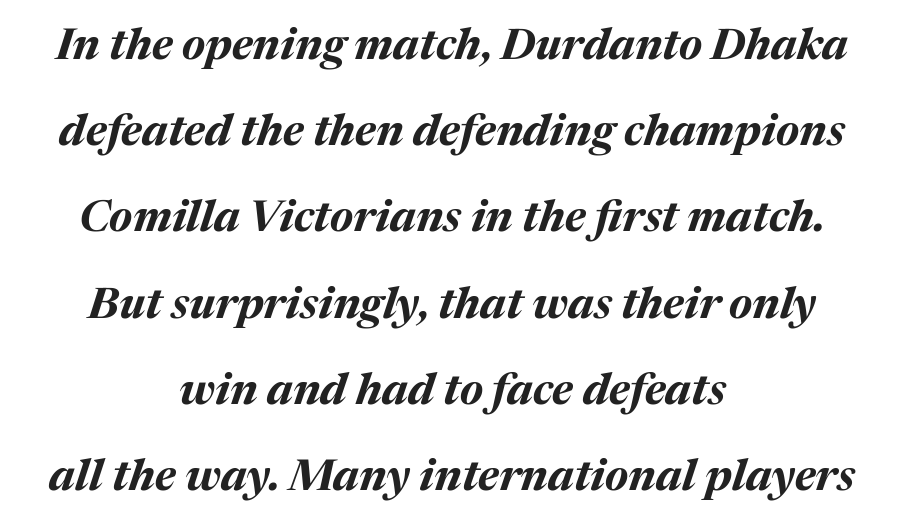
The image shows 44 px bold type, italic (leaning right); set centered, loose line spacing (1.96x), normal letter spacing, not underlined; medium stroke contrast and a medium x-height.
